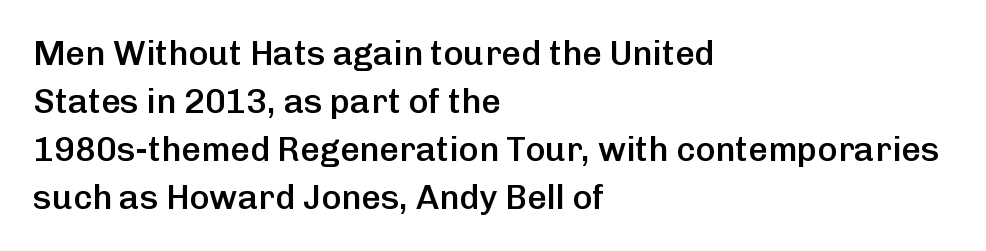
Q: Is the text bold? A: Semi-bold.
Q: Is the text italic (slanted)? A: No, it is upright.
Q: Is the typeface a serif or a sans-serif typeface? A: Sans-serif.
Q: Is the text underlined? A: No.
Q: How is the paragraph aligned? A: Left-aligned.
Q: Is the spacing between letters normal or unusually wide? A: Normal.
Q: Is the spacing between lines tight, normal or loose? A: Normal.
Q: Width (condensed, normal, or wide)? A: Normal.
Q: Stroke contrast? A: Low.
Q: x-height? A: Medium.
Q: Monospaced? A: No.
